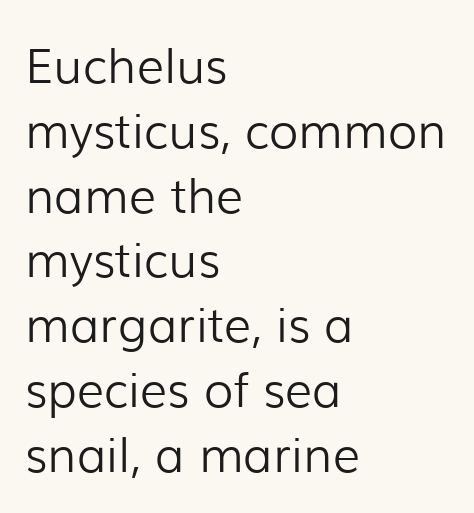
Q: Is the text bold? A: No.
Q: Is the text italic (slanted)? A: No, it is upright.
Q: Is the typeface a serif or a sans-serif typeface? A: Sans-serif.
Q: Is the text underlined? A: No.
Q: How is the paragraph aligned? A: Left-aligned.
Q: Is the spacing between letters normal or unusually wide? A: Normal.
Q: Is the spacing between lines tight, normal or loose? A: Normal.
Q: Width (condensed, normal, or wide)? A: Normal.
Q: Stroke contrast? A: Low.
Q: x-height? A: Medium.
Q: Monospaced? A: No.
